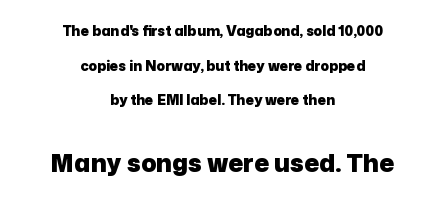
This rendering uses center alignment, leaving both contours irregular but symmetric. Default kerning and tracking; the words read as compact shapes. Ordinary non-slanted type is in use. Decoration check: the copy has no underline.
